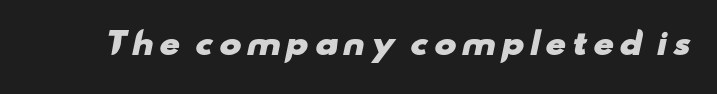
Q: Is the text bold? A: Yes.
Q: Is the typeface a serif or a sans-serif typeface? A: Sans-serif.
Q: Is the text underlined? A: No.
Q: Width (condensed, normal, or wide)? A: Wide.
Q: Stroke contrast? A: Low.
Q: x-height? A: Small.
Q: Monospaced? A: No.
